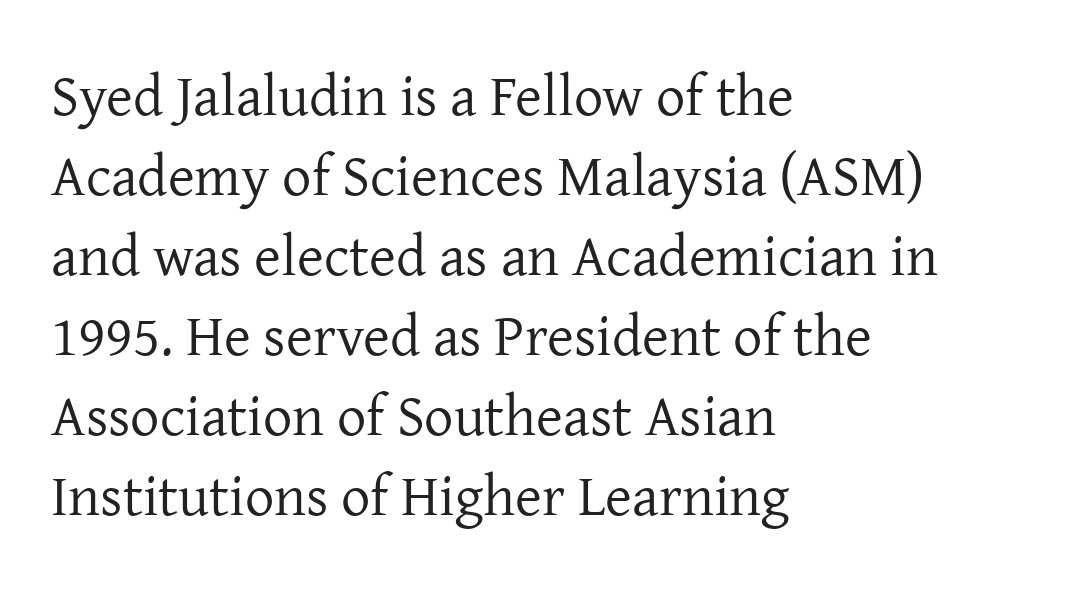
Q: Is the text bold? A: No.
Q: Is the text italic (slanted)? A: No, it is upright.
Q: Is the typeface a serif or a sans-serif typeface? A: Serif.
Q: Is the text underlined? A: No.
Q: How is the paragraph aligned? A: Left-aligned.
Q: Is the spacing between letters normal or unusually wide? A: Normal.
Q: Is the spacing between lines tight, normal or loose? A: Normal.
Q: Width (condensed, normal, or wide)? A: Normal.
Q: Stroke contrast? A: Low.
Q: x-height? A: Medium.
Q: Monospaced? A: No.
